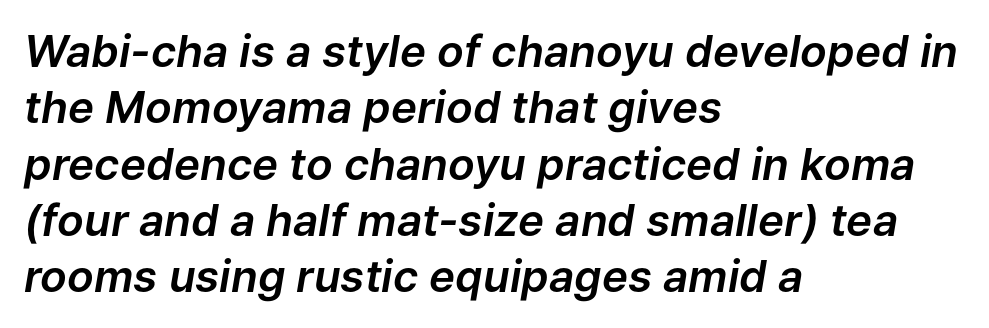
The image shows 44 px text type, italic (leaning right); set left-aligned, normal line spacing (1.28x), normal letter spacing, not underlined; low stroke contrast and a medium x-height.
